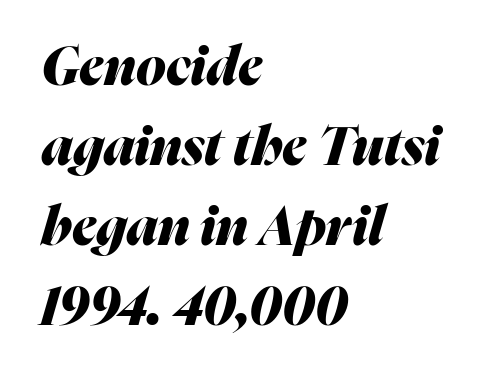
{"italic": "yes", "lean": "right", "slant_degrees": 16, "bold": "yes", "weight": "heavy", "width": "normal", "stroke_contrast": "medium", "x_height": "medium", "monospaced": "no", "underline": "no", "align": "left", "line_spacing": "normal", "line_spacing_ratio": 1.48, "letter_spacing": "normal", "letter_spacing_em": 0.0, "glyph_px": 54}
